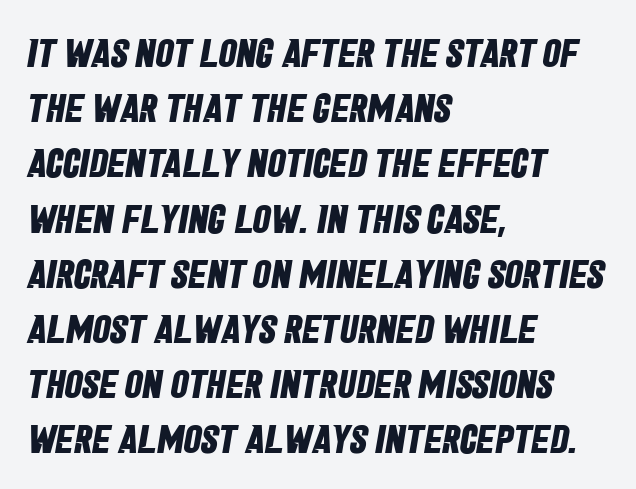
{"serif": "no", "bold": "yes", "weight": "bold", "width": "condensed", "stroke_contrast": "low", "x_height": "large", "monospaced": "no", "underline": "no", "align": "left", "line_spacing": "normal", "line_spacing_ratio": 1.38, "letter_spacing": "normal", "letter_spacing_em": 0.0, "glyph_px": 40}
